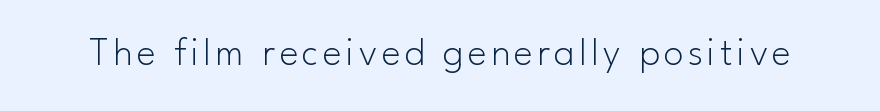
Does the type have serifs? No, each stem ends abruptly. The lettering stays uniformly vertical, giving the passage a roman look. The font is comparable to plain body text, perhaps lighter. Unmarked baselines from the first word to the last.
